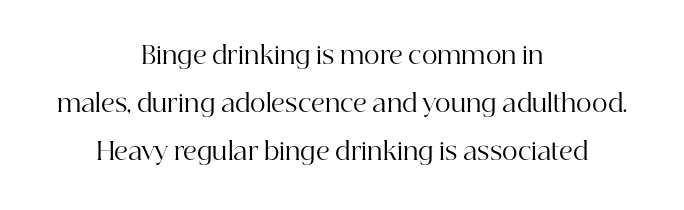
Q: Is the text bold? A: No.
Q: Is the text italic (slanted)? A: No, it is upright.
Q: Is the text underlined? A: No.
Q: How is the paragraph aligned? A: Centered.
Q: Is the spacing between letters normal or unusually wide? A: Normal.
Q: Is the spacing between lines tight, normal or loose? A: Loose.
